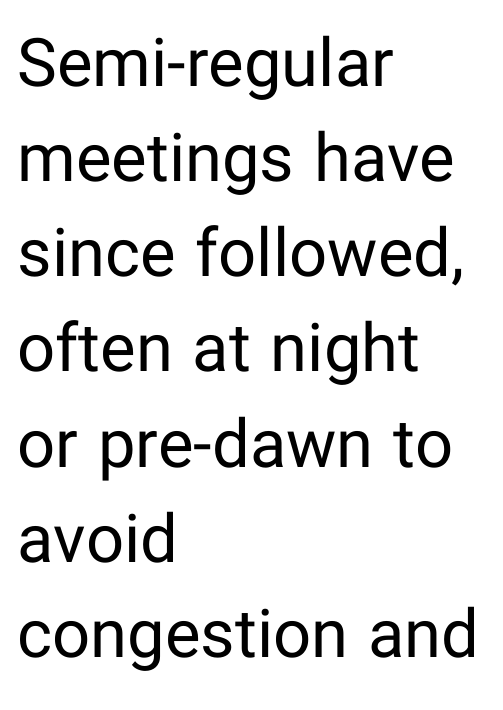
The image shows 67 px regular-weight sans-serif type, upright; set left-aligned, normal line spacing (1.42x), normal letter spacing, not underlined; low stroke contrast and a medium x-height.
